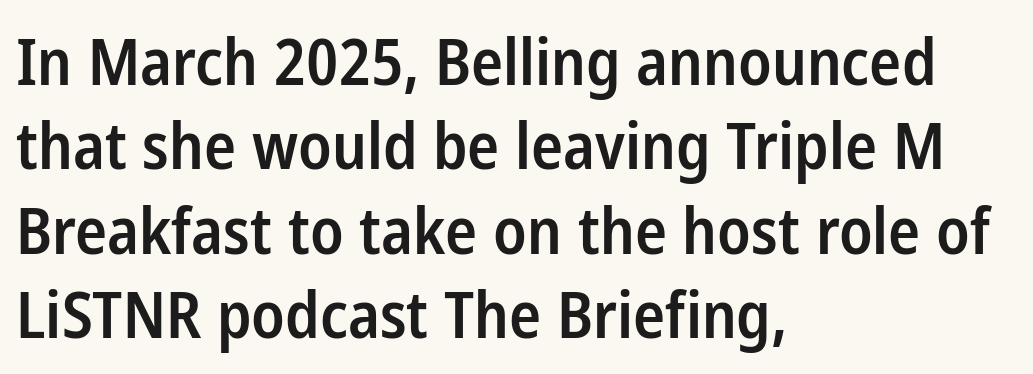
The image shows 64 px semibold, condensed sans-serif type, upright; set left-aligned, normal line spacing (1.32x), normal letter spacing, not underlined; low stroke contrast and a medium x-height.
